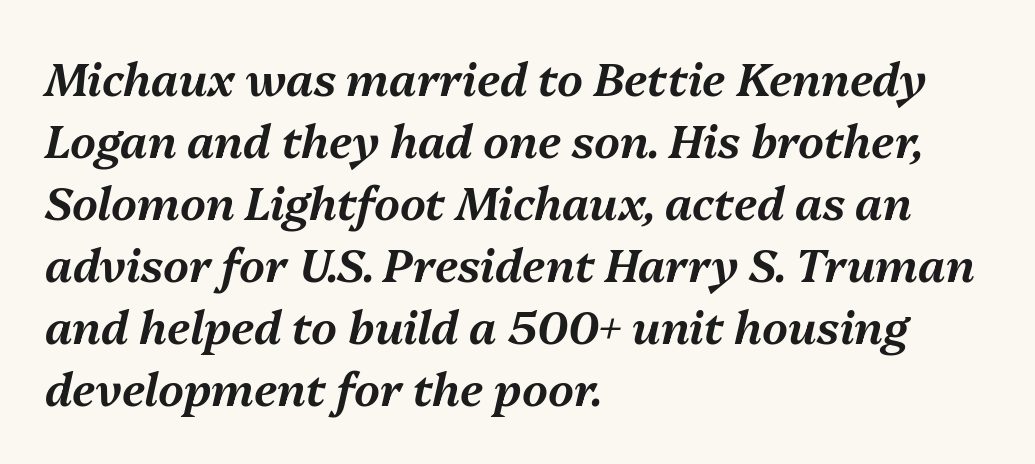
Q: Is the text italic (slanted)? A: Yes, it leans right by about 13 degrees.
Q: Is the text underlined? A: No.
Q: How is the paragraph aligned? A: Left-aligned.
Q: Is the spacing between letters normal or unusually wide? A: Normal.
Q: Is the spacing between lines tight, normal or loose? A: Normal.
Q: Width (condensed, normal, or wide)? A: Normal.
Q: Stroke contrast? A: Medium.
Q: x-height? A: Medium.
Q: Monospaced? A: No.
